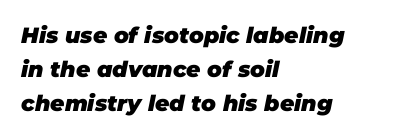
The image shows 22 px bold type, italic (leaning right); set left-aligned, normal line spacing (1.55x), normal letter spacing, not underlined.
